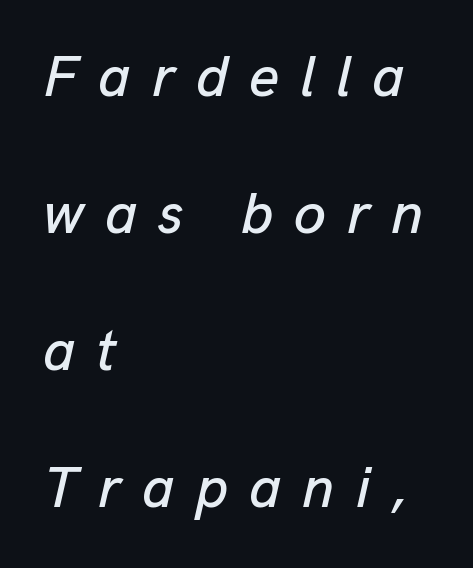
Letter spacing: wide. A classic flush-left, rag-right setting is used for this passage. The string is rendered with underlining switched off. These lines stand farther apart than default settings would place them. The passage shown is typed in a proportional face where columns would drift. The face used here has a pronounced slope to its letters.
